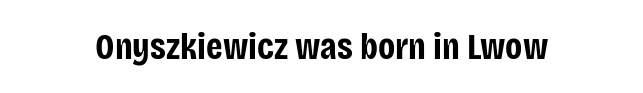
{"serif": "no", "italic": "no", "bold": "yes", "weight": "bold", "width": "condensed", "stroke_contrast": "low", "x_height": "large", "monospaced": "no", "underline": "no", "letter_spacing": "normal", "letter_spacing_em": 0.0, "glyph_px": 37}
